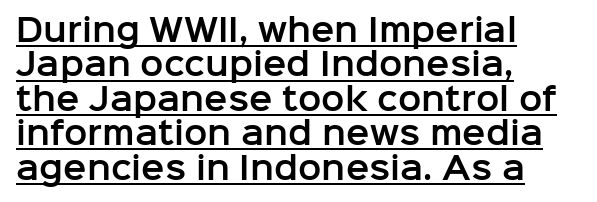
The image shows 31 px sans-serif type, upright; set left-aligned, tight line spacing (1.11x), normal letter spacing, underlined; low stroke contrast and a medium x-height.
